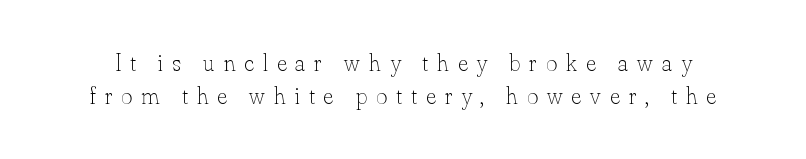
The space beneath each line is pristine and unruled. Honestly, the row spacing looks completely unremarkable. The font's upright variant was chosen for this text. No chunkiness to these letters — they're not bold. Glyph-to-glyph distance is far greater than everyday printed text.
